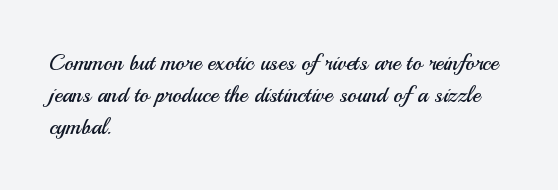
The image shows 22 px text type; set left-aligned, normal line spacing (1.45x), normal letter spacing, not underlined.
